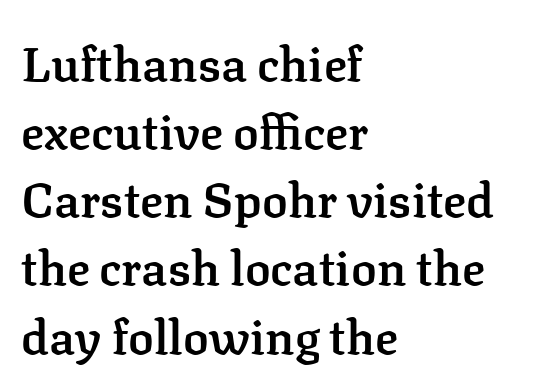
In terms of posture, this sample is upright. Does the copy run flush right? No — it runs flush left. A fair bit of extra ink — the face is semibold, not bold. Type style note: has serifs. Proportional: the letters do not fall into vertical columns. The words here are not underlined.
